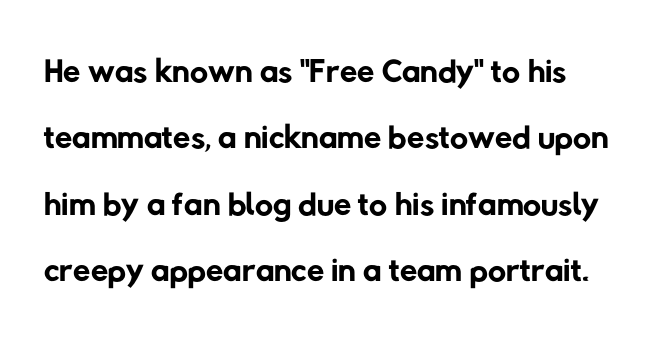
The image shows 50 px regular-weight sans-serif type; set normal line spacing (1.33x), normal letter spacing, not underlined; low stroke contrast and a medium x-height.
